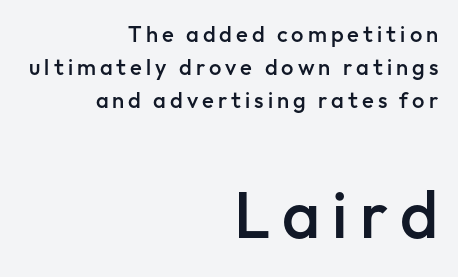
{"serif": "no", "italic": "no", "bold": "semi", "weight": "semibold", "width": "normal", "stroke_contrast": "low", "x_height": "medium", "monospaced": "no", "underline": "no", "align": "right", "line_spacing": "normal", "line_spacing_ratio": 1.51, "larger_block": "second", "size_ratio": 3.0, "glyph_px": 66}
